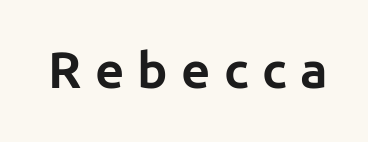
Glyph-to-glyph distance is far greater than everyday printed text. You could not count columns in this text — the font is proportionally spaced. Letterform terminals end flat and unadorned throughout the passage. Heavy, bold letterforms. The lettering holds an erect, upright posture throughout. Decoration check: the copy has no underline.
